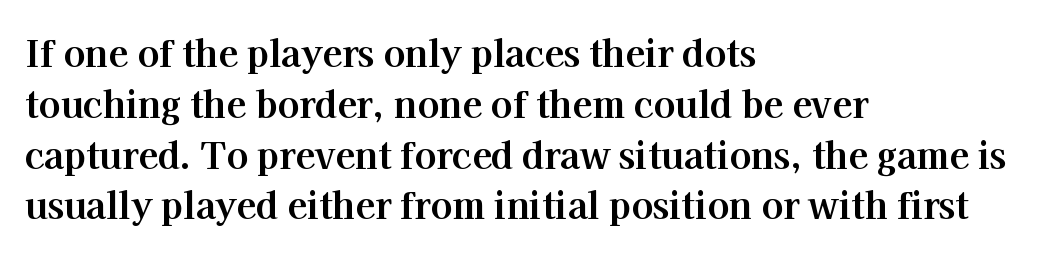
{"serif": "yes", "italic": "no", "bold": "yes", "weight": "bold", "width": "normal", "stroke_contrast": "high", "x_height": "medium", "monospaced": "no", "underline": "no", "align": "left", "line_spacing": "normal", "line_spacing_ratio": 1.41, "letter_spacing": "normal", "letter_spacing_em": 0.0, "glyph_px": 36}
